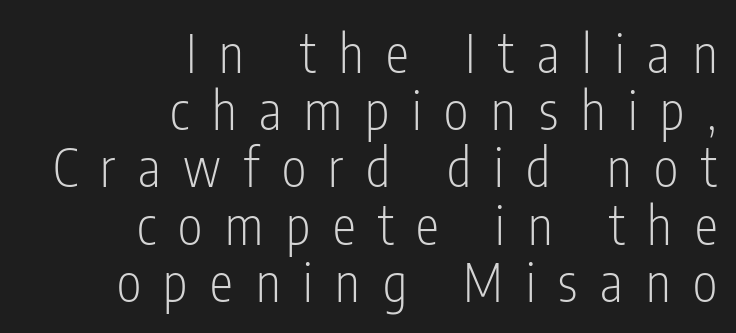
{"serif": "no", "italic": "no", "bold": "no", "weight": "light", "width": "condensed", "stroke_contrast": "low", "x_height": "medium", "monospaced": "no", "underline": "no", "align": "right", "line_spacing": "tight", "line_spacing_ratio": 1.1, "letter_spacing": "wide", "letter_spacing_em": 0.44, "glyph_px": 52}
